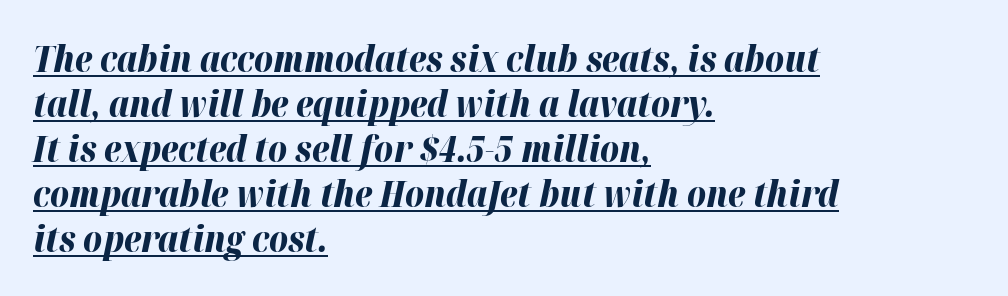
The face used here has a pronounced slope to its letters. Where is the straight margin? On the left. Does extra space separate the letters? No, they use regular spacing. Do the characters align in a grid? No, the font is proportional. Does the weight exceed regular? Yes, all the way to bold.
